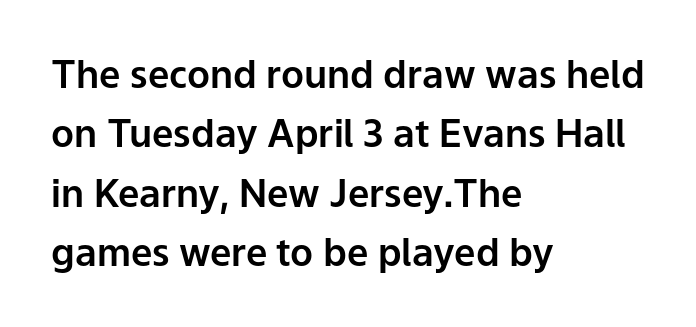
Unmarked baselines from the first word to the last. Serifs: no, the terminals of the letterforms are clean. Letter spacing: default. Left-aligned paragraph, ragged on the right. No italicization has been applied; the sample stays upright.
